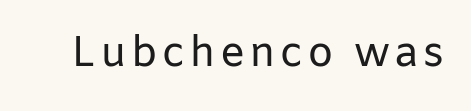
The image shows 42 px regular-weight sans-serif type, upright; set not underlined; low stroke contrast and a medium x-height.
